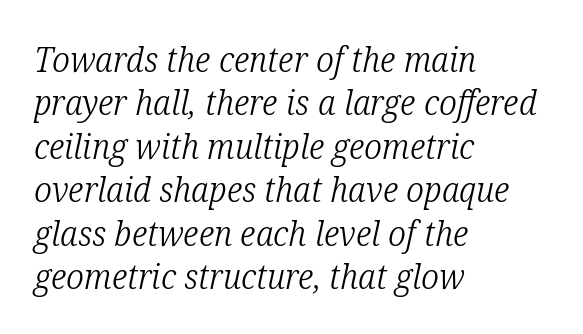
The image shows 35 px light, condensed serif type, italic (leaning right); set left-aligned, line spacing 1.24x, normal letter spacing, not underlined; low stroke contrast and a medium x-height.
